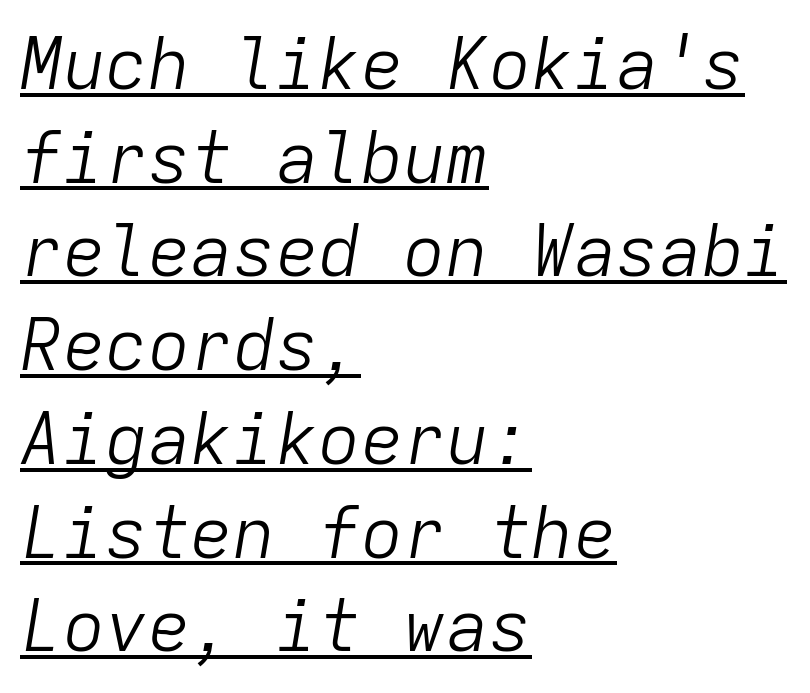
{"italic": "yes", "lean": "right", "slant_degrees": 9, "bold": "no", "weight": "light", "width": "normal", "stroke_contrast": "low", "x_height": "medium", "monospaced": "yes", "underline": "yes", "align": "left", "line_spacing": "normal", "line_spacing_ratio": 1.32, "letter_spacing": "normal", "letter_spacing_em": 0.0, "glyph_px": 71}
